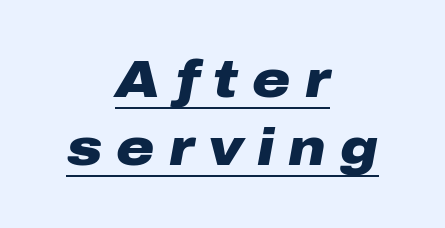
Loose tracking; the words dissolve into strings of separated letters. Does a line run under the words? Yes, clearly. The font's italic variant was chosen for this text. Every letter is thick-stroked: bold, no question. Do the characters align in a grid? No, the font is proportional. This rendering uses center alignment, leaving both contours irregular but symmetric.
